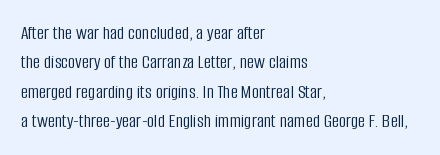
Q: Is the text bold? A: No.
Q: Is the text italic (slanted)? A: No, it is upright.
Q: Is the text underlined? A: No.
Q: How is the paragraph aligned? A: Left-aligned.
Q: Is the spacing between letters normal or unusually wide? A: Normal.
Q: Is the spacing between lines tight, normal or loose? A: Normal.
